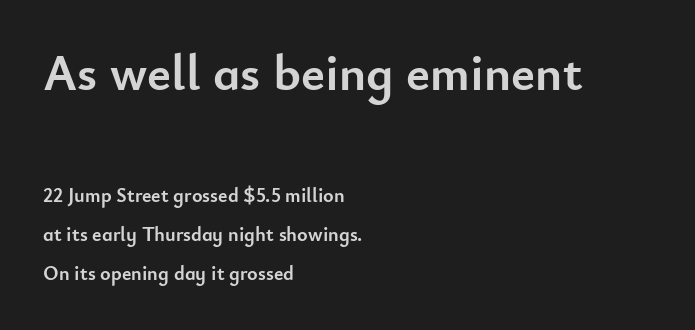
The image shows 51 px semibold sans-serif type, upright; set left-aligned, loose line spacing (1.95x), normal letter spacing, not underlined; the first (top) block is 2.55x larger; low stroke contrast and a small x-height.
